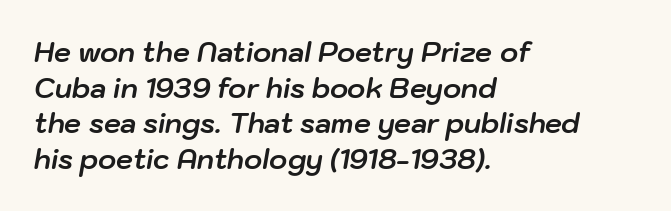
The image shows 27 px bold type, italic (leaning right); set left-aligned, normal line spacing (1.32x), normal letter spacing, not underlined.
